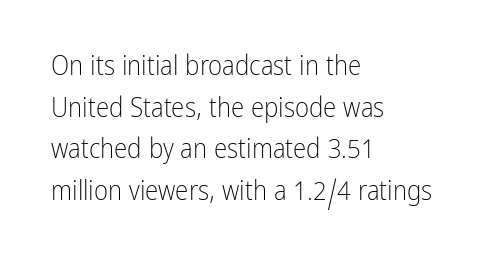
{"italic": "no", "bold": "no", "underline": "no", "align": "left", "line_spacing": "normal", "line_spacing_ratio": 1.54, "letter_spacing": "normal", "letter_spacing_em": 0.0, "glyph_px": 27}
